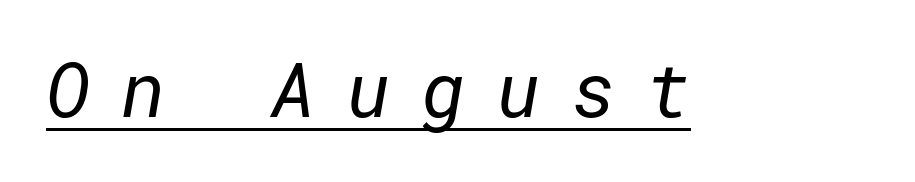
{"serif": "no", "bold": "no", "weight": "regular", "width": "normal", "stroke_contrast": "low", "x_height": "medium", "underline": "yes", "letter_spacing": "wide", "letter_spacing_em": 0.4, "glyph_px": 76}
